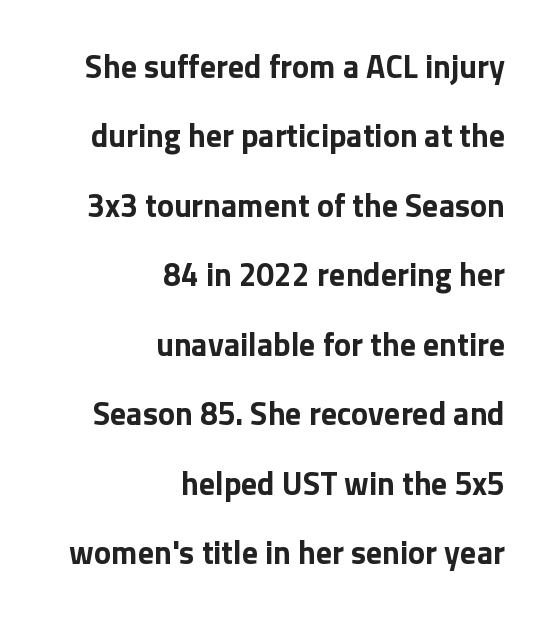
Does the copy run flush right? Yes — the right margin is perfectly even. How heavy is the stroke? Heavy — this is a bold. Letters rest on an invisible, unmarked baseline. The vertical gap from one line to the next is large. The letters stand straight up with perfectly vertical stems.
